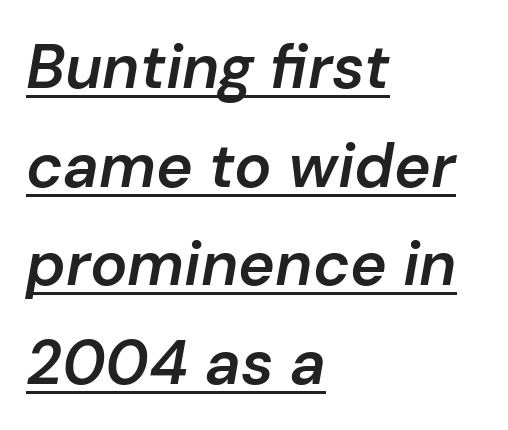
Q: Is the text bold? A: Semi-bold.
Q: Is the text italic (slanted)? A: Yes, it leans right by about 10 degrees.
Q: Is the text underlined? A: Yes.
Q: How is the paragraph aligned? A: Left-aligned.
Q: Is the spacing between letters normal or unusually wide? A: Normal.
Q: Is the spacing between lines tight, normal or loose? A: Normal.
Q: Width (condensed, normal, or wide)? A: Normal.
Q: Stroke contrast? A: Low.
Q: x-height? A: Medium.
Q: Monospaced? A: No.
